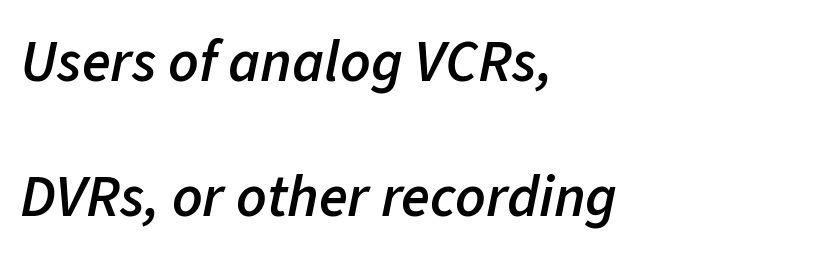
Q: Is the text bold? A: Semi-bold.
Q: Is the text italic (slanted)? A: Yes, it leans right by about 11 degrees.
Q: Is the text underlined? A: No.
Q: How is the paragraph aligned? A: Left-aligned.
Q: Is the spacing between letters normal or unusually wide? A: Normal.
Q: Is the spacing between lines tight, normal or loose? A: Loose.
Q: Width (condensed, normal, or wide)? A: Normal.
Q: Stroke contrast? A: Low.
Q: x-height? A: Medium.
Q: Monospaced? A: No.
